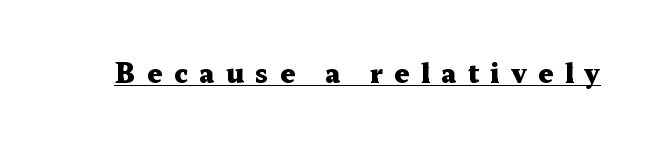
The image shows 26 px bold type, upright; set unusually wide letter spacing (+0.44 em), underlined.
